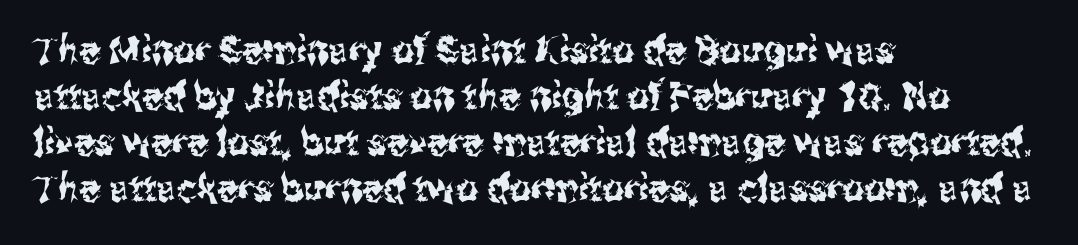
{"serif": "no", "italic": "no", "width": "condensed", "stroke_contrast": "medium", "x_height": "medium", "monospaced": "no", "underline": "no", "align": "left", "line_spacing_ratio": 1.21, "letter_spacing": "normal", "letter_spacing_em": 0.0, "glyph_px": 38}
